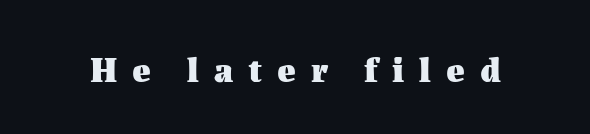
The letters advance in unequal steps, a hallmark of proportional type. Pretty heavy lettering here — definitely bold. Compared with typical body copy, the letter spacing here is much looser. Descenders are the only things crossing below the line. Is there any slant? The stems are plumb.
